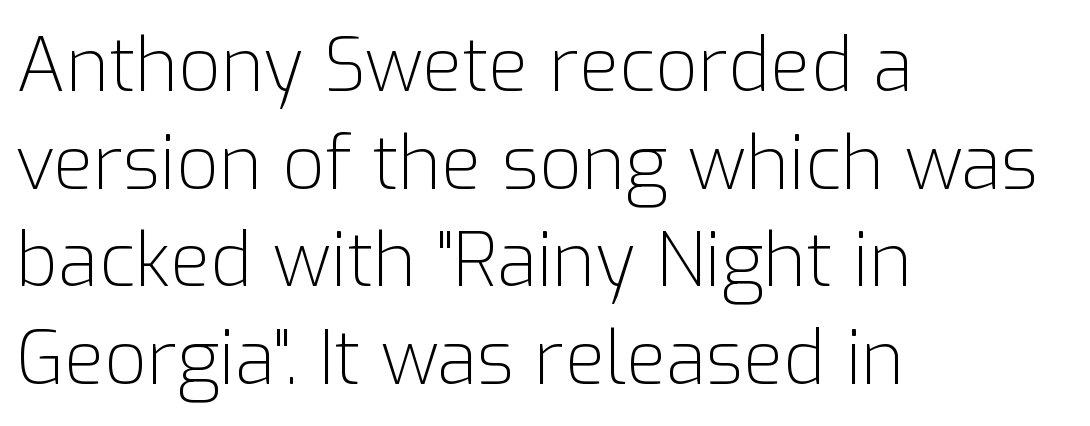
Q: Is the text bold? A: No.
Q: Is the text italic (slanted)? A: No, it is upright.
Q: Is the typeface a serif or a sans-serif typeface? A: Sans-serif.
Q: Is the text underlined? A: No.
Q: How is the paragraph aligned? A: Left-aligned.
Q: Is the spacing between letters normal or unusually wide? A: Normal.
Q: Is the spacing between lines tight, normal or loose? A: Normal.
Q: Width (condensed, normal, or wide)? A: Normal.
Q: Stroke contrast? A: Low.
Q: x-height? A: Medium.
Q: Monospaced? A: No.
